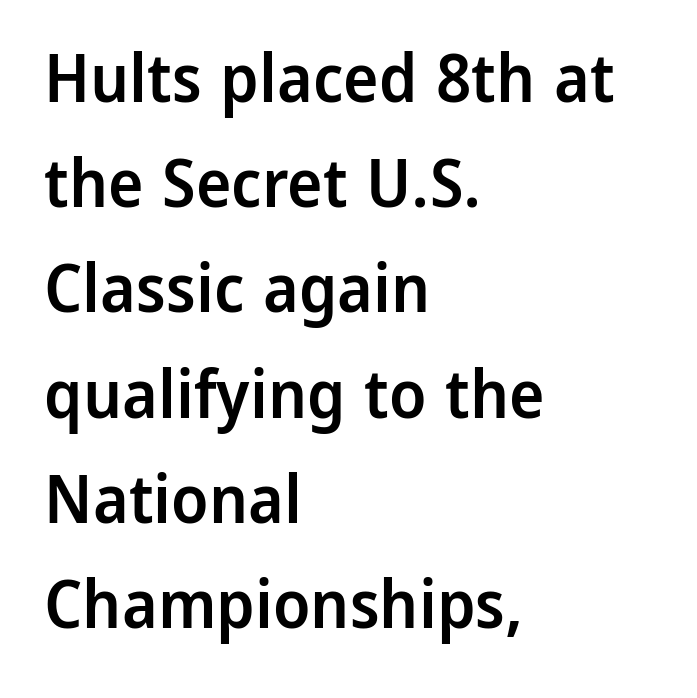
These lines are set flush left with a ragged right edge. Decoration check: the copy has no underline. Look at the stroke-to-counter ratio: somewhat heavy, a semibold. The tracking reads as untouched default to a designer's eye. No feet cap the strokes, marking this as sans-serif type. Is this a fixed-width face? No — the glyphs have proportional, varying widths.
